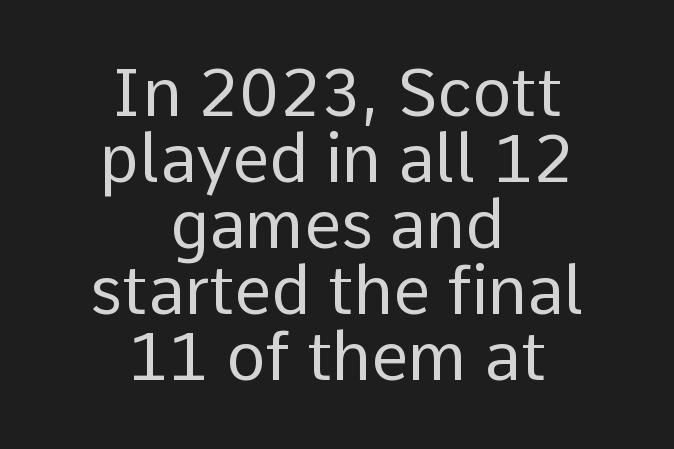
{"serif": "no", "italic": "no", "bold": "no", "weight": "regular", "width": "normal", "stroke_contrast": "low", "x_height": "medium", "monospaced": "no", "underline": "no", "align": "center", "line_spacing": "tight", "line_spacing_ratio": 1.0, "letter_spacing": "normal", "letter_spacing_em": 0.0, "glyph_px": 66}
